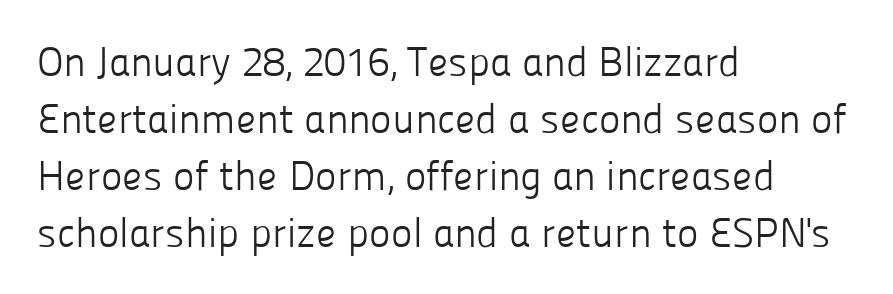
Q: Is the text bold? A: No.
Q: Is the text italic (slanted)? A: No, it is upright.
Q: Is the typeface a serif or a sans-serif typeface? A: Sans-serif.
Q: Is the text underlined? A: No.
Q: How is the paragraph aligned? A: Left-aligned.
Q: Is the spacing between letters normal or unusually wide? A: Normal.
Q: Is the spacing between lines tight, normal or loose? A: Normal.
Q: Width (condensed, normal, or wide)? A: Normal.
Q: Stroke contrast? A: Low.
Q: x-height? A: Medium.
Q: Monospaced? A: No.
